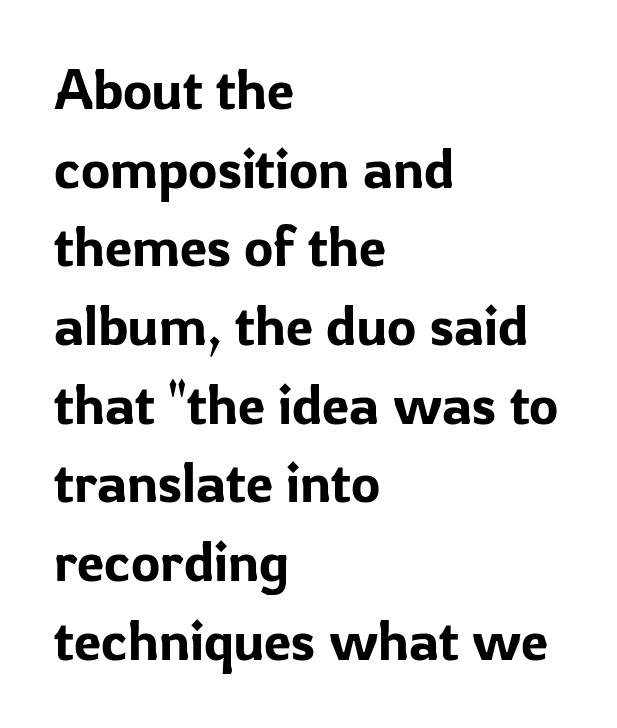
{"serif": "no", "italic": "no", "width": "normal", "stroke_contrast": "low", "x_height": "medium", "monospaced": "no", "underline": "no", "align": "left", "line_spacing": "normal", "line_spacing_ratio": 1.43, "letter_spacing": "normal", "letter_spacing_em": 0.0, "glyph_px": 55}
